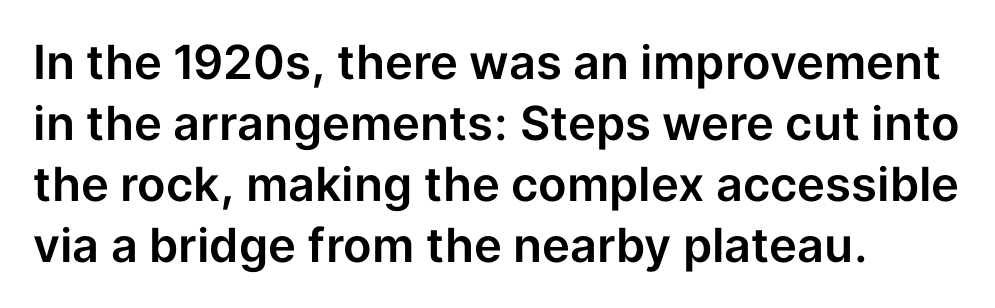
{"serif": "no", "italic": "no", "width": "normal", "stroke_contrast": "low", "x_height": "medium", "monospaced": "no", "underline": "no", "align": "left", "line_spacing": "normal", "line_spacing_ratio": 1.3, "letter_spacing": "normal", "letter_spacing_em": 0.0, "glyph_px": 47}
